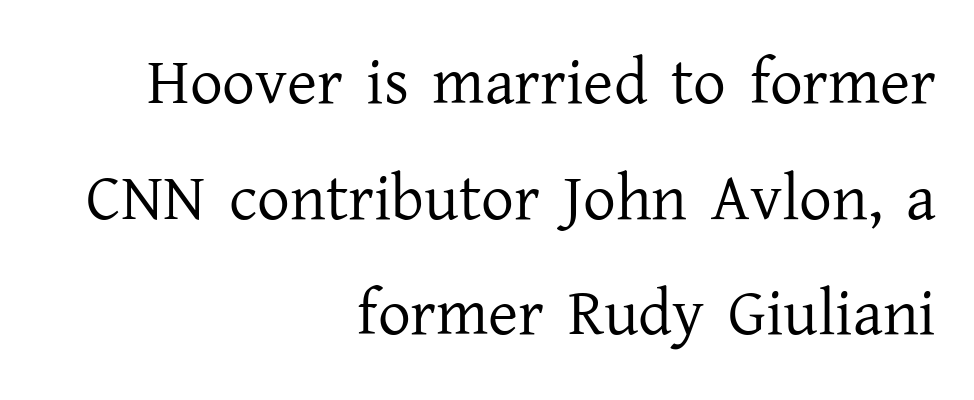
{"serif": "yes", "italic": "no", "bold": "no", "weight": "regular", "width": "normal", "stroke_contrast": "low", "x_height": "medium", "monospaced": "no", "underline": "no", "align": "right", "line_spacing_ratio": 1.78, "letter_spacing": "normal", "letter_spacing_em": 0.0, "glyph_px": 65}
